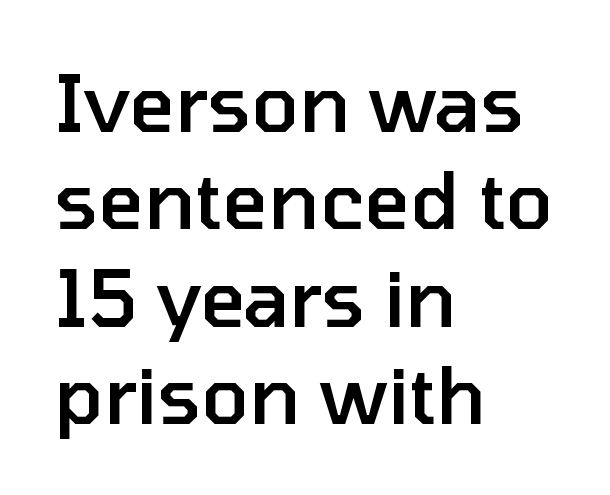
Q: Is the text bold? A: Semi-bold.
Q: Is the text italic (slanted)? A: No, it is upright.
Q: Is the typeface a serif or a sans-serif typeface? A: Sans-serif.
Q: Is the text underlined? A: No.
Q: How is the paragraph aligned? A: Left-aligned.
Q: Is the spacing between letters normal or unusually wide? A: Normal.
Q: Is the spacing between lines tight, normal or loose? A: Normal.
Q: Width (condensed, normal, or wide)? A: Normal.
Q: Stroke contrast? A: Low.
Q: x-height? A: Medium.
Q: Monospaced? A: No.
